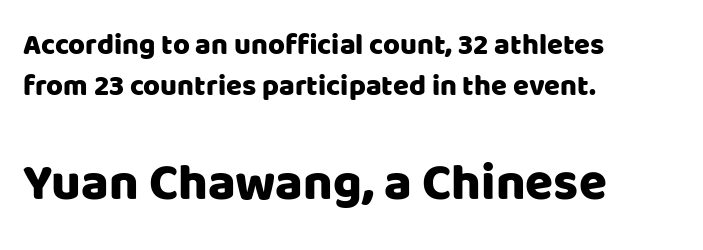
The image shows 51 px sans-serif type, upright; set left-aligned, normal line spacing (1.4x), normal letter spacing, not underlined; the second (bottom) block is 1.76x larger; low stroke contrast and a large x-height.
